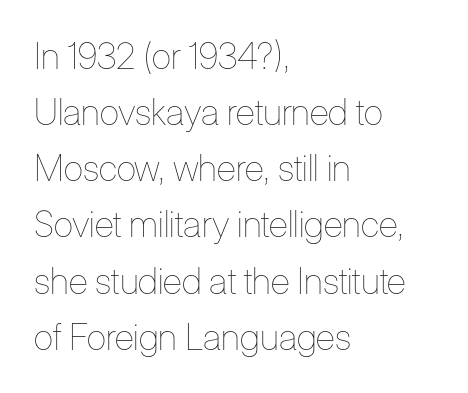
Q: Is the text bold? A: No.
Q: Is the text italic (slanted)? A: No, it is upright.
Q: Is the text underlined? A: No.
Q: How is the paragraph aligned? A: Left-aligned.
Q: Is the spacing between letters normal or unusually wide? A: Normal.
Q: Is the spacing between lines tight, normal or loose? A: Normal.
Q: Width (condensed, normal, or wide)? A: Condensed.
Q: Stroke contrast? A: Low.
Q: x-height? A: Medium.
Q: Monospaced? A: No.
